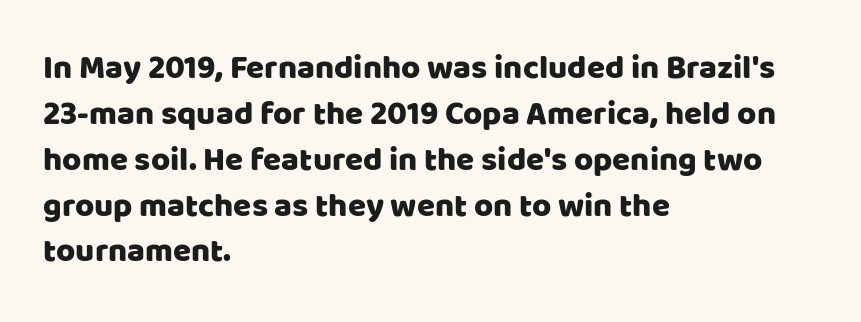
Q: Is the text italic (slanted)? A: No, it is upright.
Q: Is the typeface a serif or a sans-serif typeface? A: Sans-serif.
Q: Is the text underlined? A: No.
Q: How is the paragraph aligned? A: Left-aligned.
Q: Is the spacing between letters normal or unusually wide? A: Normal.
Q: Is the spacing between lines tight, normal or loose? A: Normal.
Q: Width (condensed, normal, or wide)? A: Normal.
Q: Stroke contrast? A: Low.
Q: x-height? A: Large.
Q: Monospaced? A: No.
